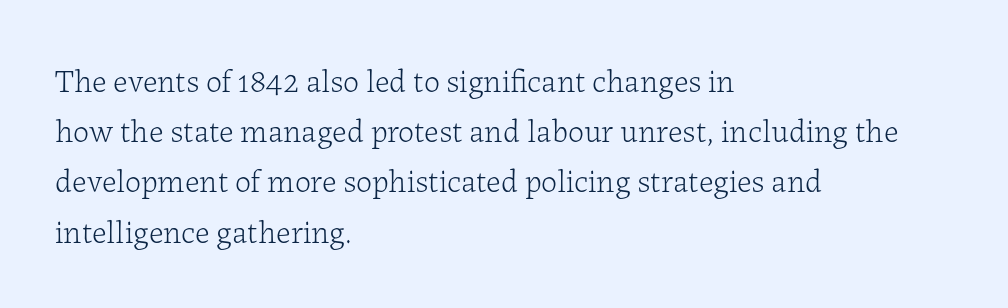
The image shows 32 px light serif type, upright; set left-aligned, normal line spacing (1.57x), normal letter spacing, not underlined; low stroke contrast and a medium x-height.
